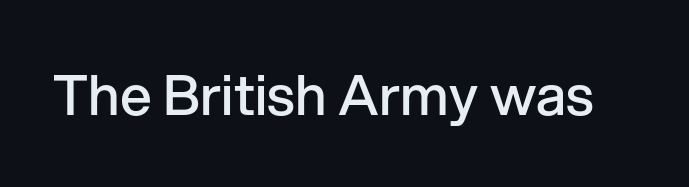
Q: Is the text bold? A: Semi-bold.
Q: Is the text italic (slanted)? A: No, it is upright.
Q: Is the typeface a serif or a sans-serif typeface? A: Sans-serif.
Q: Is the text underlined? A: No.
Q: Is the spacing between letters normal or unusually wide? A: Normal.
Q: Width (condensed, normal, or wide)? A: Normal.
Q: Stroke contrast? A: Low.
Q: x-height? A: Medium.
Q: Monospaced? A: No.
